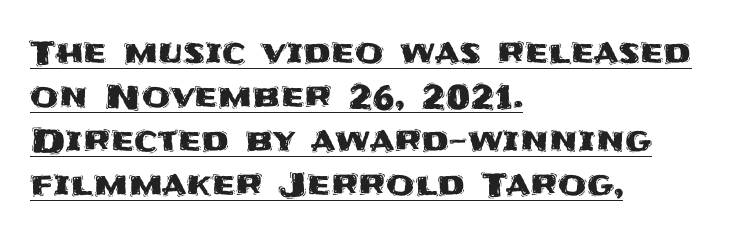
Compared with typical paragraphs, the rows here are spaced about the same. Serifs: no, the terminals of the letterforms are clean. Rendered with straight, roman letterforms. The passage shown is typed in a proportional face where columns would drift.
